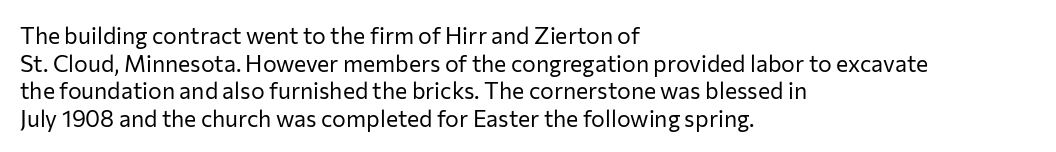
The image shows 23 px text type, upright; set left-aligned, line spacing 1.2x, normal letter spacing, not underlined.
